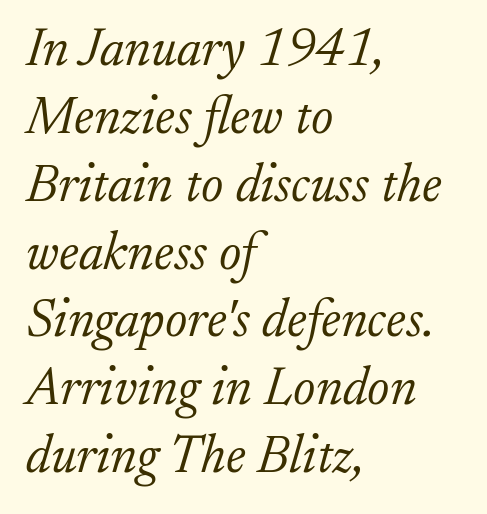
The image shows 53 px light serif type, italic (leaning right); set left-aligned, normal line spacing (1.28x), normal letter spacing, not underlined; low stroke contrast and a small x-height.
